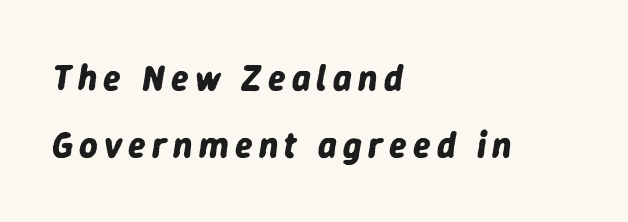
The axis of the letterforms is tilted away from vertical. Which margin do the lines hug? The left one — the right edge is uneven. Each letter keeps its own natural width here, so spacing adapts to shape. What weight is shown? A full bold with thick strokes.
